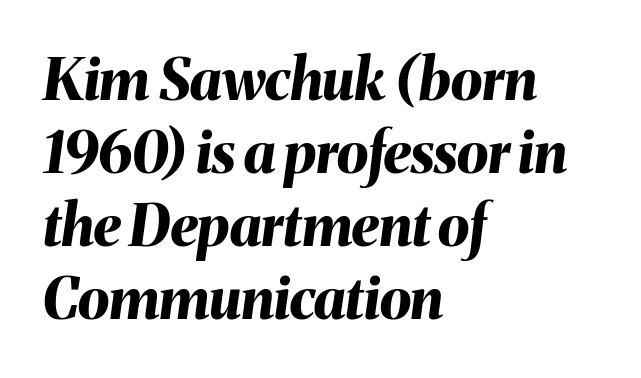
Where is the straight margin? On the left. The lines sit at an ordinary, default distance from one another. The strokes are fattened all the way to bold. Unmarked baselines from the first word to the last. Italic? Definitely — the glyphs are oblique. Is this a fixed-width face? No — the glyphs have proportional, varying widths.
